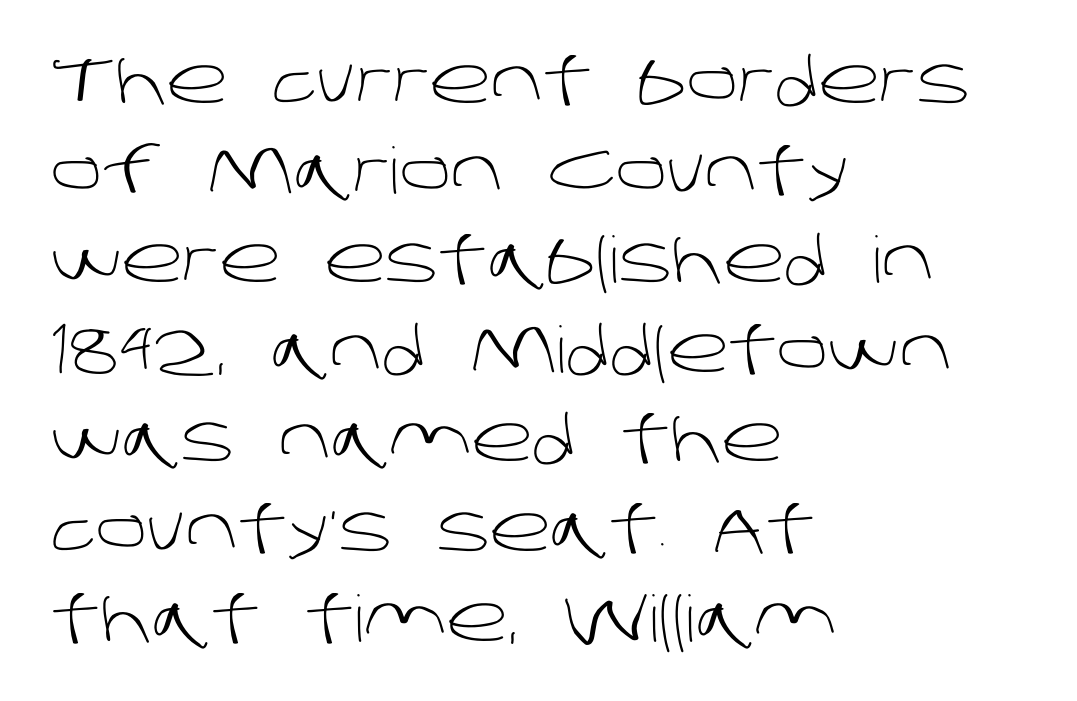
The image shows 64 px light sans-serif type; set left-aligned, normal line spacing (1.4x), normal letter spacing, not underlined; low stroke contrast and a large x-height.
